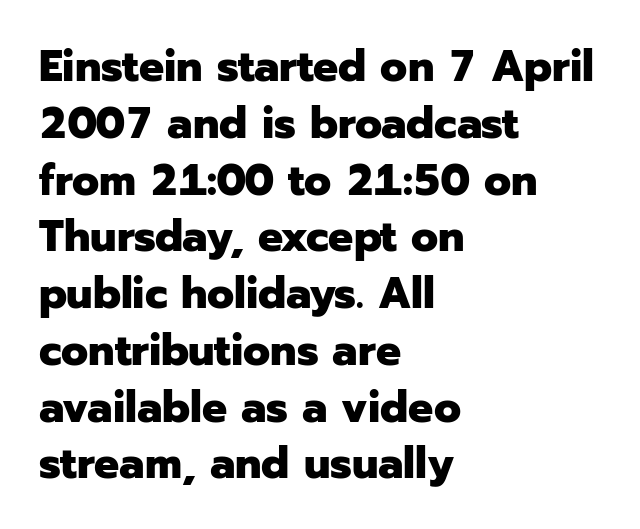
The glyphs are unaccompanied by any horizontal stroke below them. Upright lettering throughout. This sample has the flowing, uneven cadence of proportional lettering. I'd describe the lettering as bold — thick and assertive. This sample uses plain, unmodified letter spacing.
